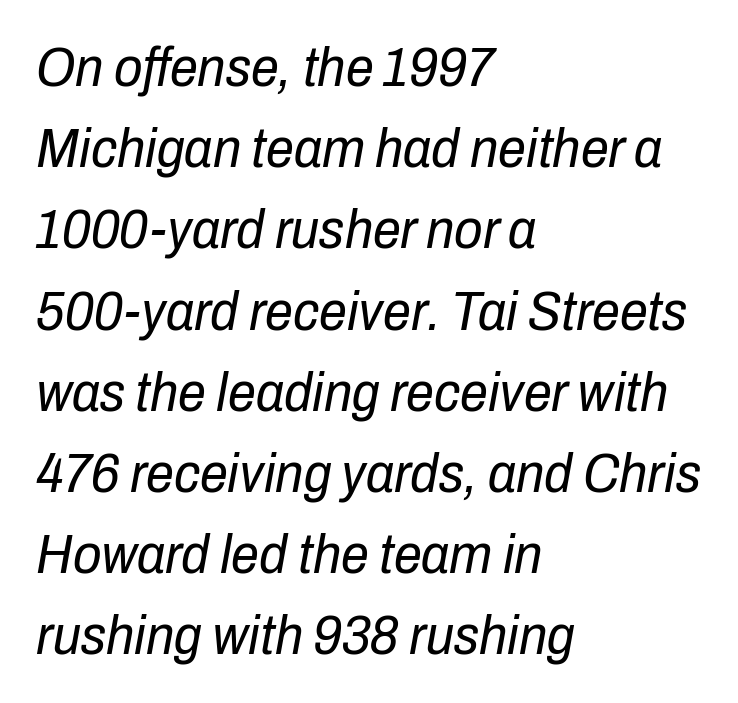
Underlining? Definitely not there. A classic flush-left, rag-right setting is used for this passage. You could call the tracking neutral — neither tight nor loose. Designer's note — italics engaged.
